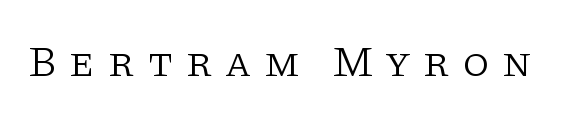
The zone under the glyphs is completely vacant. Spacing verdict: proportional, widths tailored to each character. A typesetter would label this face a serif. Short note: letters widely spaced. When letters stand straight like this, we call the style roman or upright.
